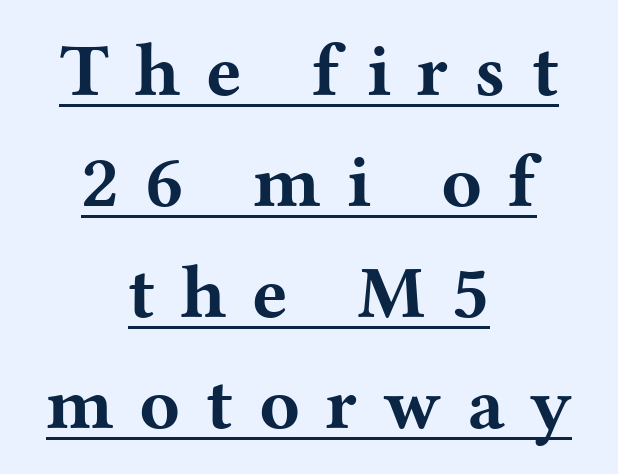
Does the weight exceed regular? Yes, all the way to bold. The passage shown stacks its lines at a standard gap. Like a heading marked for emphasis, these lines bear an underscore. Someone cranked the tracking dial way up on this one.
